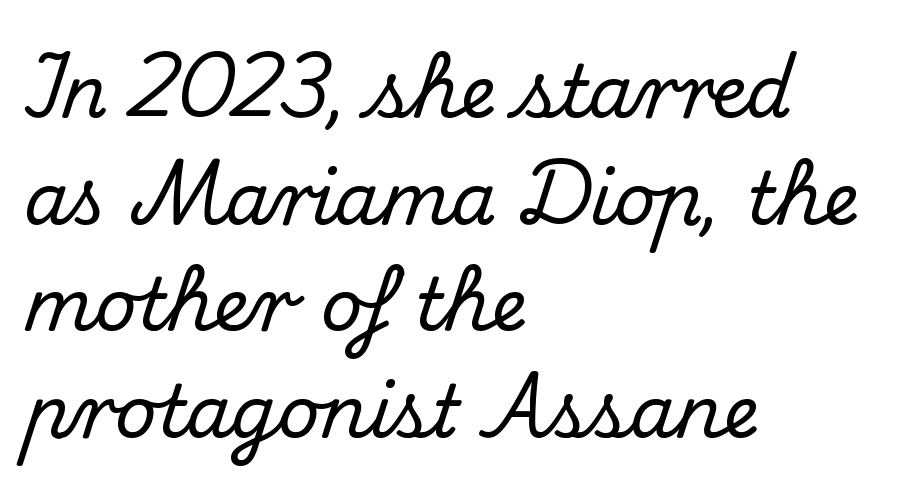
Small tapered or slab feet sit at the stroke ends, so this counts as serif. Here the glyphs are tracked normally, forming tight word shapes. Note the varied advance widths — an 'i' is clearly narrower than an 'm'. The rendering uses a moderate line-height, typical for paragraphs. The paragraph shown leans on its left margin.
